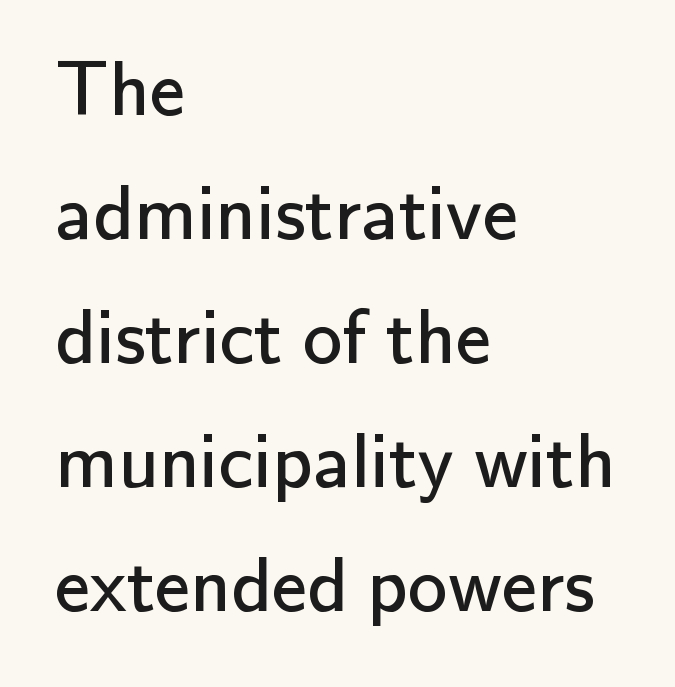
Q: Is the text bold? A: No.
Q: Is the text italic (slanted)? A: No, it is upright.
Q: Is the typeface a serif or a sans-serif typeface? A: Sans-serif.
Q: Is the text underlined? A: No.
Q: How is the paragraph aligned? A: Left-aligned.
Q: Is the spacing between letters normal or unusually wide? A: Normal.
Q: Is the spacing between lines tight, normal or loose? A: Normal.
Q: Width (condensed, normal, or wide)? A: Normal.
Q: Stroke contrast? A: Low.
Q: x-height? A: Small.
Q: Monospaced? A: No.
